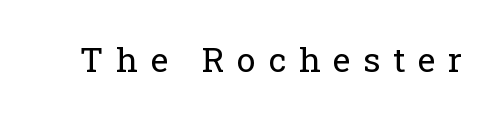
In terms of letterform style, serifs are clearly present. The zone under the glyphs is completely vacant. These lines are rendered in a variable-pitch font. This rendering widens character spacing well past its baseline value.
